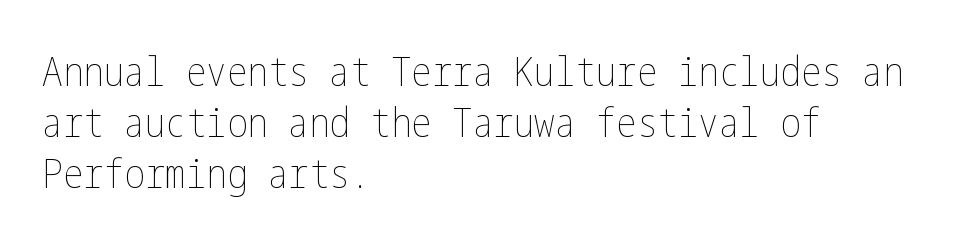
Q: Is the text bold? A: No.
Q: Is the text italic (slanted)? A: No, it is upright.
Q: Is the text underlined? A: No.
Q: How is the paragraph aligned? A: Left-aligned.
Q: Is the spacing between letters normal or unusually wide? A: Normal.
Q: Width (condensed, normal, or wide)? A: Condensed.
Q: Stroke contrast? A: Low.
Q: x-height? A: Medium.
